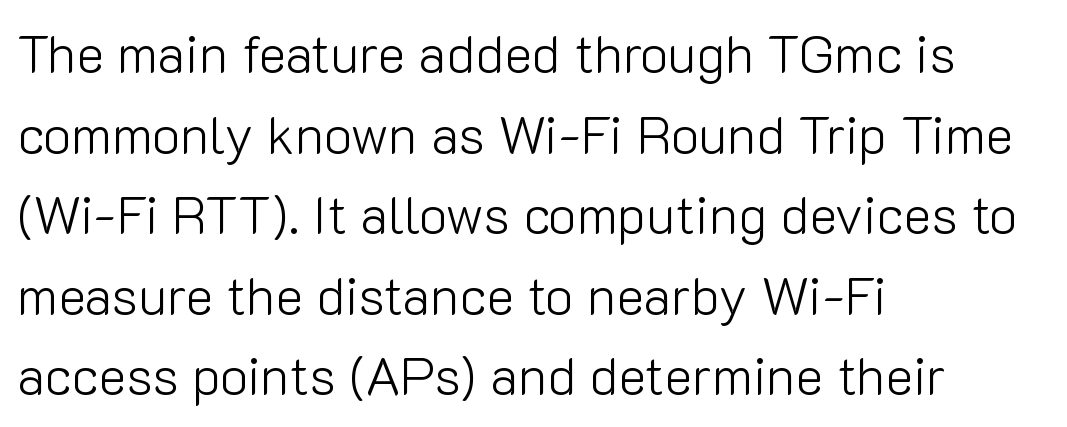
This is sans-serif lettering, the kind often seen on screens and signage. Each new line begins a customary step beneath the previous one. Is this a fixed-width face? No — the glyphs have proportional, varying widths. Each stroke keeps to a modest, everyday thickness or less. You can tell it's not italic because the verticals are truly vertical. Where is the straight margin? On the left.
